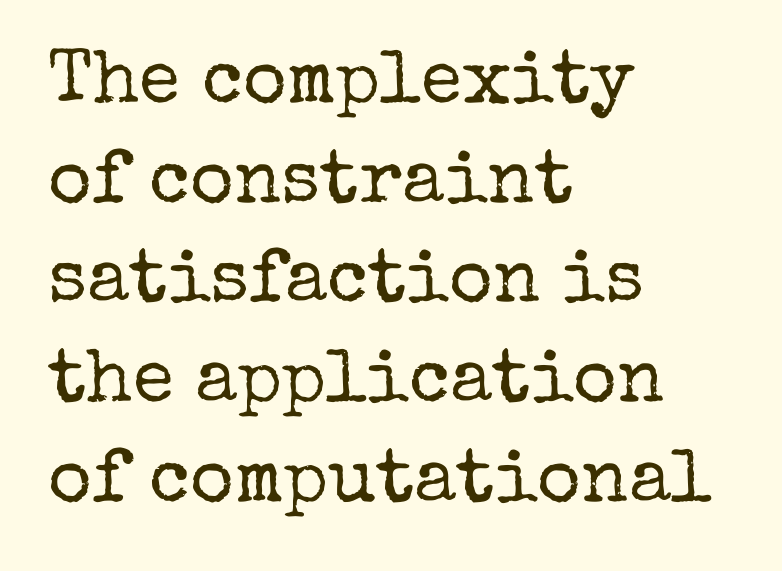
Q: Is the text bold? A: No.
Q: Is the text italic (slanted)? A: No, it is upright.
Q: Is the typeface a serif or a sans-serif typeface? A: Serif.
Q: Is the text underlined? A: No.
Q: How is the paragraph aligned? A: Left-aligned.
Q: Is the spacing between letters normal or unusually wide? A: Normal.
Q: Is the spacing between lines tight, normal or loose? A: Normal.
Q: Width (condensed, normal, or wide)? A: Normal.
Q: Stroke contrast? A: Low.
Q: x-height? A: Medium.
Q: Monospaced? A: No.
